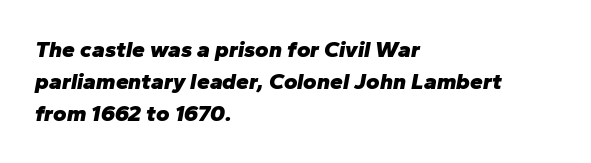
Caption: bold face, heavy strokes. Nothing unusual about the tracking: characters are spaced as the font intends. If you measured baseline to baseline, you'd find a middling distance. The space beneath each line is pristine and unruled. The setting favours the left margin, as ordinary paragraphs usually do. The axis of the letterforms is tilted away from vertical.
